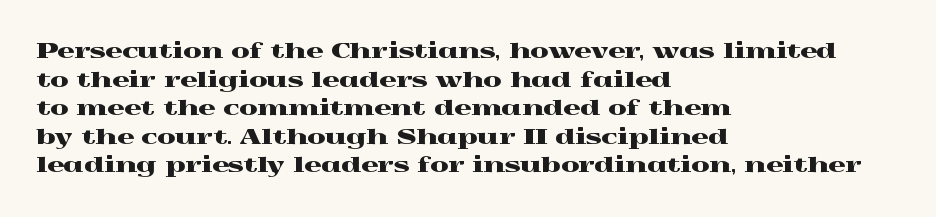
Q: Is the text italic (slanted)? A: No, it is upright.
Q: Is the text underlined? A: No.
Q: How is the paragraph aligned? A: Left-aligned.
Q: Is the spacing between letters normal or unusually wide? A: Normal.
Q: Is the spacing between lines tight, normal or loose? A: Normal.
